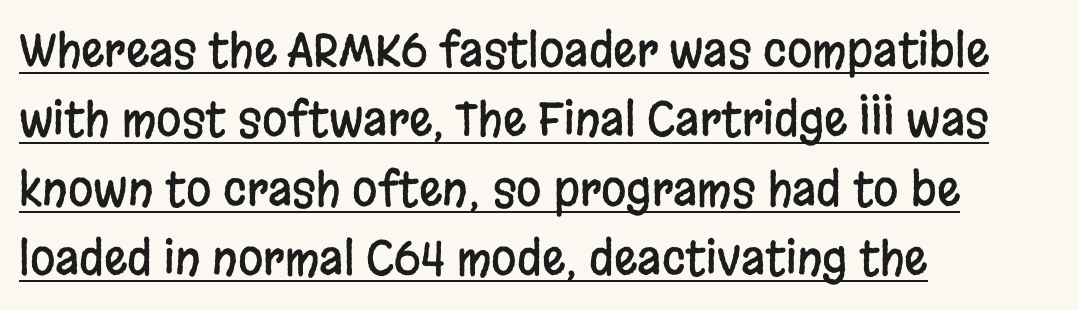
The setting favours the left margin, as ordinary paragraphs usually do. Honestly, the underline is the first thing you notice here. The type is set solid horizontally, with unmodified tracking. This sample uses an upright cut, with every glyph sitting square on the baseline.
